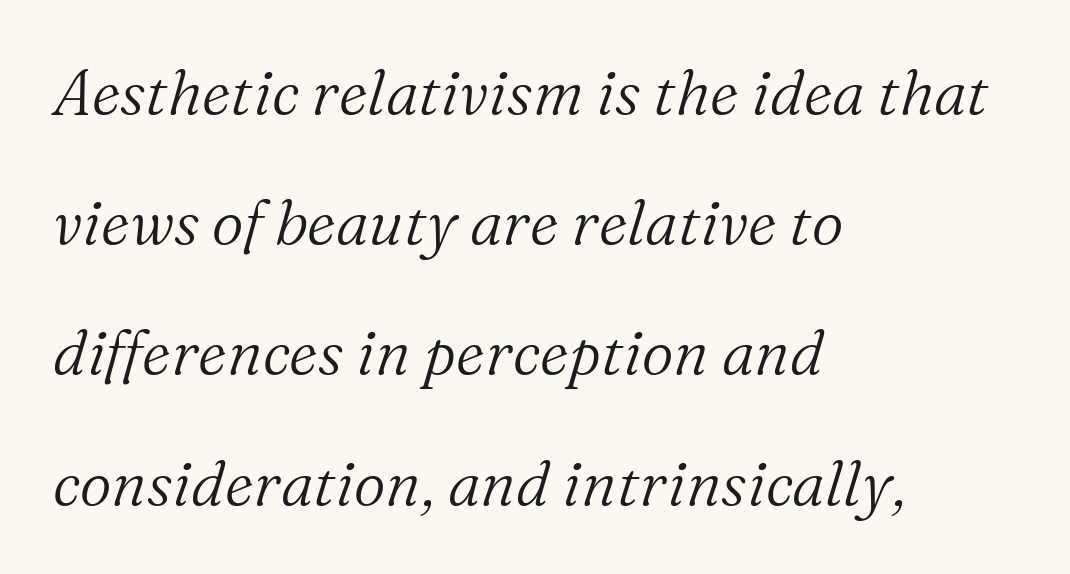
In terms of letterform style, serifs are clearly present. Each word holds together tightly as a unit, with standard inter-letter gaps. The space beneath each line is pristine and unruled. Notice the wide empty band between every row — that's loose leading.
